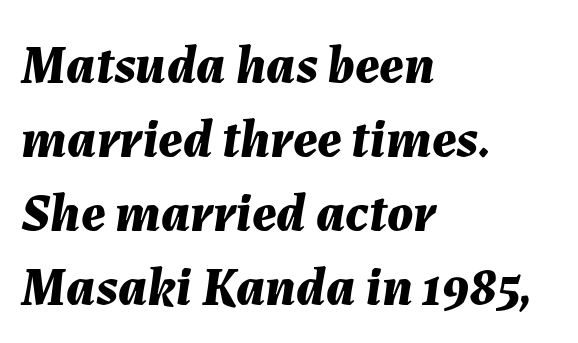
{"italic": "yes", "lean": "right", "slant_degrees": 7, "bold": "yes", "weight": "bold", "width": "normal", "stroke_contrast": "medium", "x_height": "medium", "monospaced": "no", "underline": "no", "align": "left", "line_spacing": "normal", "line_spacing_ratio": 1.37, "letter_spacing": "normal", "letter_spacing_em": 0.0, "glyph_px": 54}
